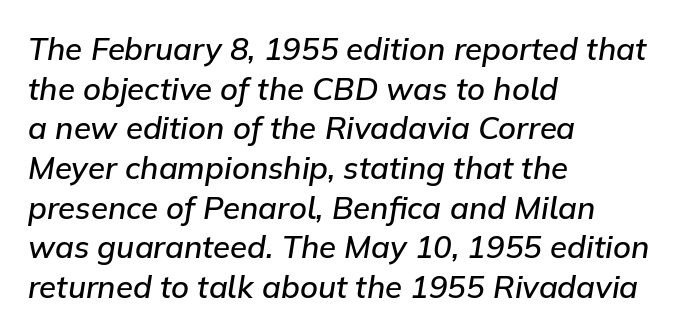
{"italic": "yes", "lean": "right", "slant_degrees": 9, "bold": "semi", "weight": "semibold", "width": "normal", "stroke_contrast": "low", "x_height": "medium", "monospaced": "no", "underline": "no", "align": "left", "line_spacing": "normal", "line_spacing_ratio": 1.28, "letter_spacing": "normal", "letter_spacing_em": 0.0, "glyph_px": 31}
